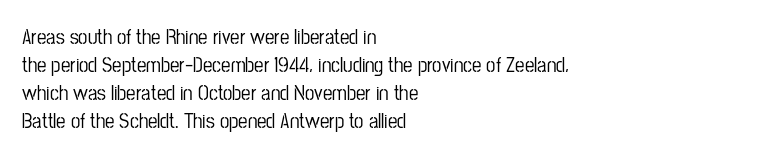
Teacher's note: observe the even left margin — that is flush-left alignment. No italicization has been applied; the sample stays upright. Clear beneath every line of the passage. Honestly, the letter spacing is just normal — you wouldn't notice it. A typesetter would call this leading conventional body-copy spacing.
